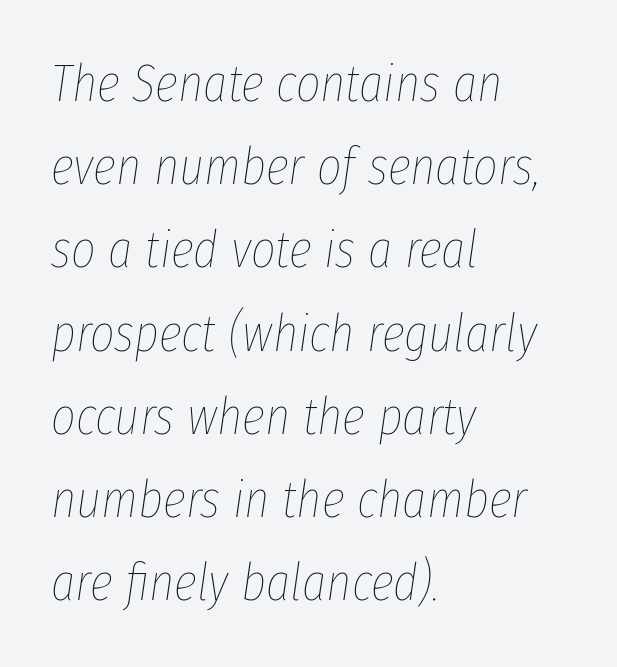
Q: Is the text bold? A: No.
Q: Is the text italic (slanted)? A: Yes, it leans right by about 8 degrees.
Q: Is the text underlined? A: No.
Q: How is the paragraph aligned? A: Left-aligned.
Q: Is the spacing between letters normal or unusually wide? A: Normal.
Q: Is the spacing between lines tight, normal or loose? A: Normal.
Q: Width (condensed, normal, or wide)? A: Condensed.
Q: Stroke contrast? A: Low.
Q: x-height? A: Medium.
Q: Monospaced? A: No.
